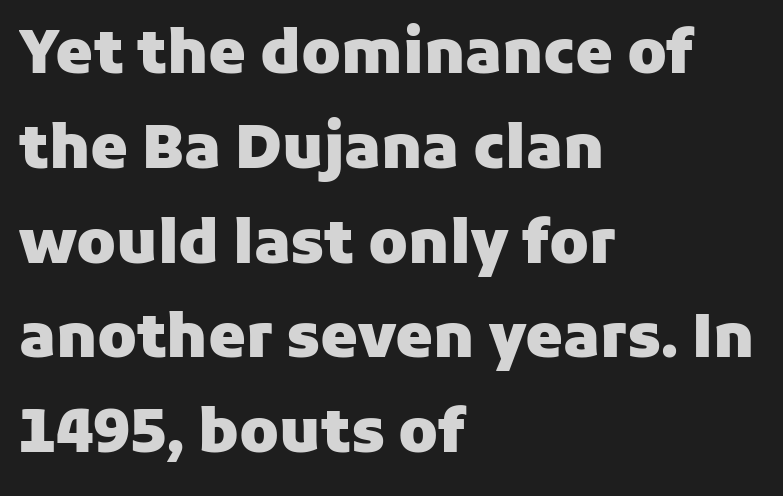
The image shows 60 px heavy sans-serif type, upright; set left-aligned, normal line spacing (1.58x), normal letter spacing, not underlined; low stroke contrast and a medium x-height.
